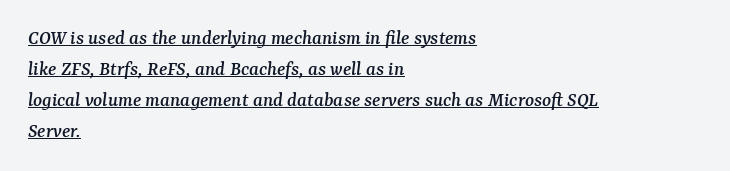
Q: Is the text italic (slanted)? A: Yes, it leans right by about 7 degrees.
Q: Is the text underlined? A: Yes.
Q: How is the paragraph aligned? A: Left-aligned.
Q: Is the spacing between letters normal or unusually wide? A: Normal.
Q: Is the spacing between lines tight, normal or loose? A: Normal.
